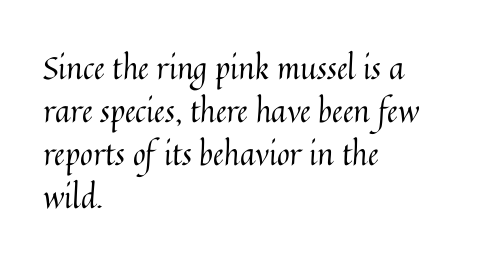
Notice how the passage keeps a crisp vertical edge on the left only. Glance below the letters and you will spot only blank space. Each letter keeps its own natural width here, so spacing adapts to shape. The letters look calm and open, with moderate or lighter stems. Students, observe: this is what conventionally led text looks like.
